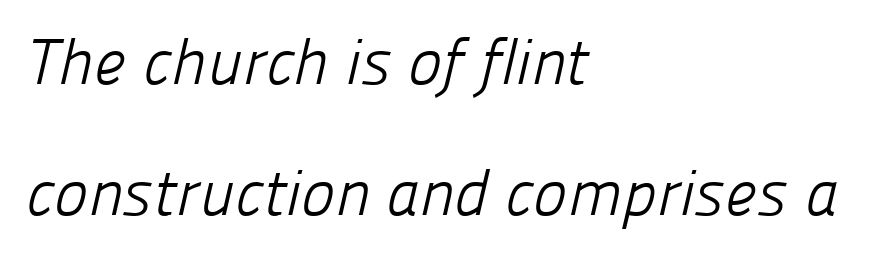
Q: Is the text bold? A: No.
Q: Is the typeface a serif or a sans-serif typeface? A: Sans-serif.
Q: Is the text underlined? A: No.
Q: How is the paragraph aligned? A: Left-aligned.
Q: Is the spacing between letters normal or unusually wide? A: Normal.
Q: Is the spacing between lines tight, normal or loose? A: Loose.
Q: Width (condensed, normal, or wide)? A: Normal.
Q: Stroke contrast? A: Low.
Q: x-height? A: Medium.
Q: Monospaced? A: No.
